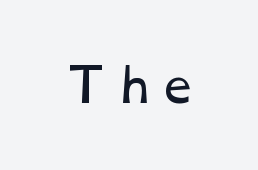
Q: Is the text bold? A: No.
Q: Is the text underlined? A: No.
Q: Width (condensed, normal, or wide)? A: Wide.
Q: Stroke contrast? A: Low.
Q: x-height? A: Medium.
Q: Monospaced? A: No.
